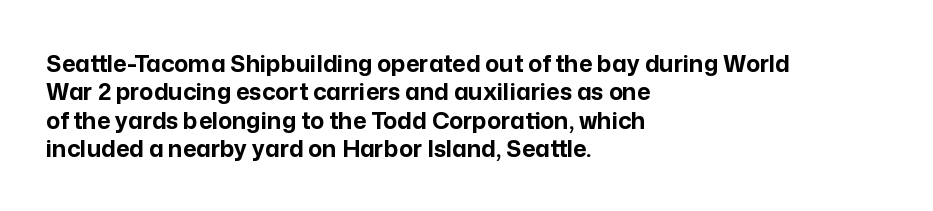
The image shows 23 px bold type, upright; set left-aligned, line spacing 1.23x, normal letter spacing, not underlined.
